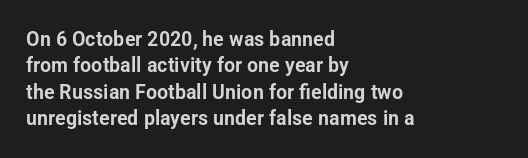
The image shows 21 px text type, upright; set left-aligned, normal line spacing (1.26x), normal letter spacing, not underlined.
